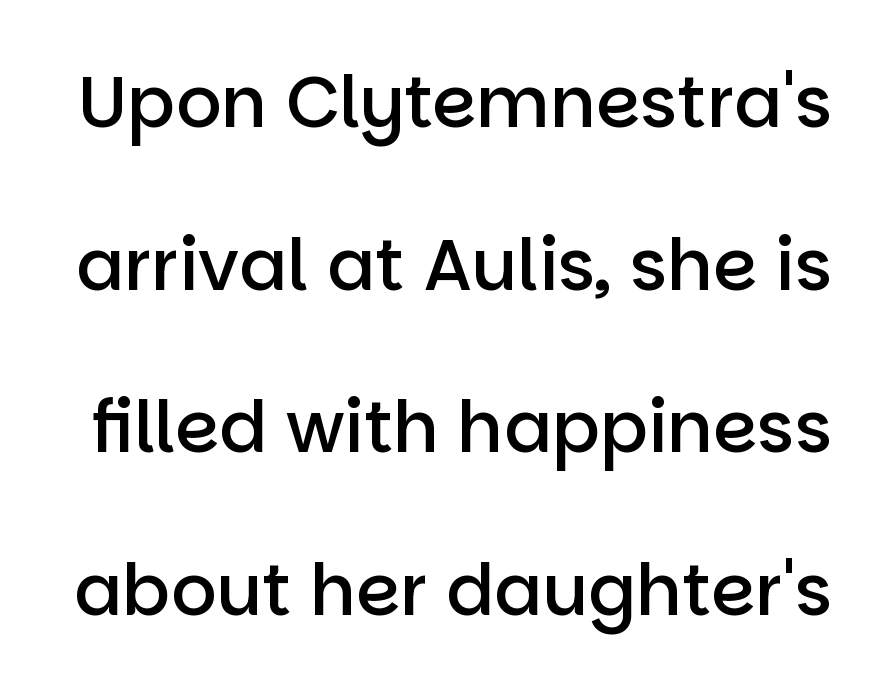
{"serif": "no", "italic": "no", "bold": "semi", "weight": "semibold", "width": "normal", "stroke_contrast": "low", "x_height": "large", "monospaced": "no", "underline": "no", "line_spacing": "loose", "line_spacing_ratio": 2.29, "letter_spacing": "normal", "letter_spacing_em": 0.0, "glyph_px": 71}
